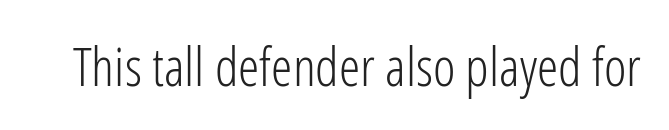
The image shows 54 px light, condensed sans-serif type, upright; set normal letter spacing, not underlined; low stroke contrast and a medium x-height.
